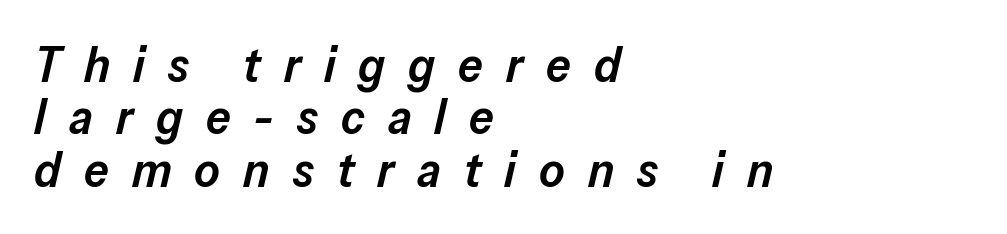
{"italic": "yes", "lean": "right", "slant_degrees": 13, "bold": "semi", "weight": "semibold", "width": "normal", "stroke_contrast": "low", "x_height": "medium", "monospaced": "no", "underline": "no", "align": "left", "line_spacing": "tight", "line_spacing_ratio": 1.07, "letter_spacing": "wide", "letter_spacing_em": 0.47, "glyph_px": 49}
